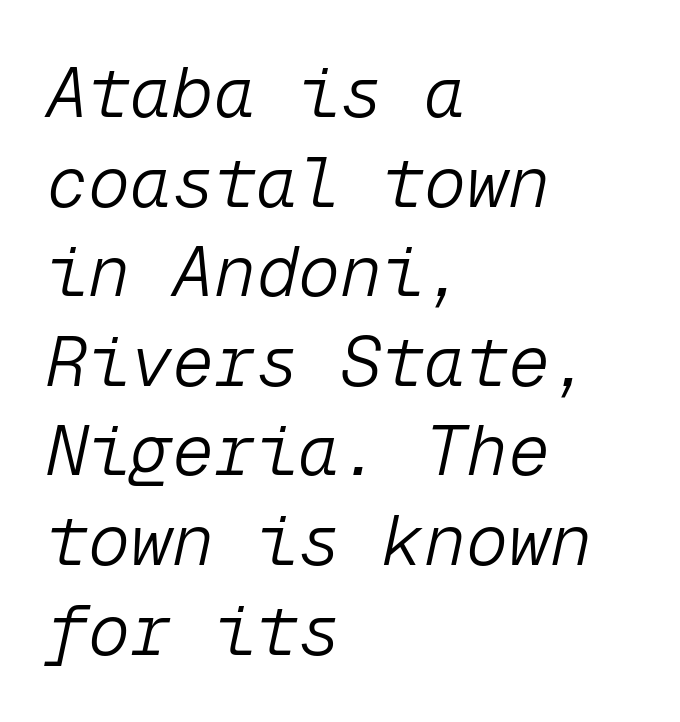
Q: Is the text bold? A: No.
Q: Is the text italic (slanted)? A: Yes, it leans right by about 12 degrees.
Q: Is the text underlined? A: No.
Q: How is the paragraph aligned? A: Left-aligned.
Q: Is the spacing between letters normal or unusually wide? A: Normal.
Q: Is the spacing between lines tight, normal or loose? A: Normal.
Q: Width (condensed, normal, or wide)? A: Normal.
Q: Stroke contrast? A: Low.
Q: x-height? A: Medium.
Q: Monospaced? A: Yes.
